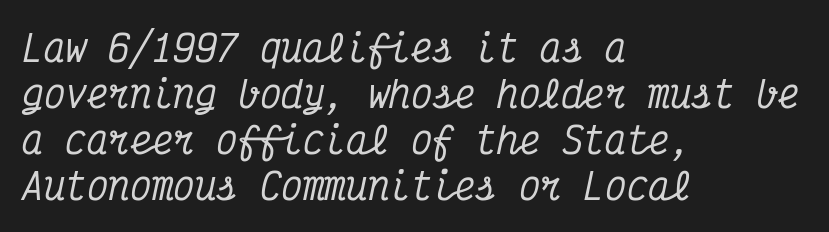
Q: Is the text italic (slanted)? A: Yes, it leans right by about 12 degrees.
Q: Is the typeface a serif or a sans-serif typeface? A: Serif.
Q: Is the text underlined? A: No.
Q: How is the paragraph aligned? A: Left-aligned.
Q: Is the spacing between letters normal or unusually wide? A: Normal.
Q: Is the spacing between lines tight, normal or loose? A: Normal.
Q: Width (condensed, normal, or wide)? A: Condensed.
Q: Stroke contrast? A: Medium.
Q: x-height? A: Medium.
Q: Monospaced? A: Yes.
